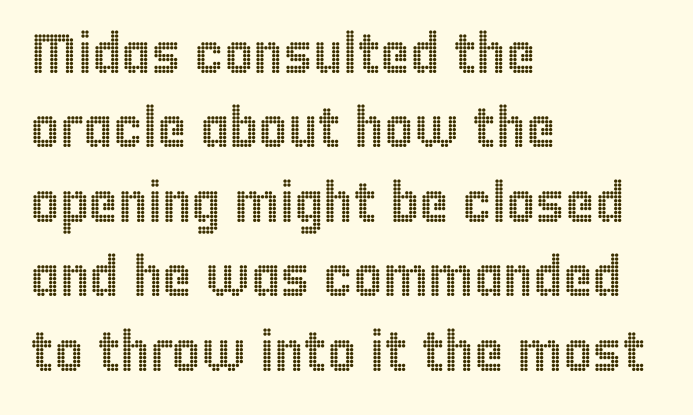
Regarding leading, the lines here are spaced in the standard way. The letters advance in unequal steps, a hallmark of proportional type. Tracking here is standard; glyphs follow each other at the usual distance. The rag falls on the right side of this text block. The lettering stays uniformly vertical, giving the passage a roman look.
